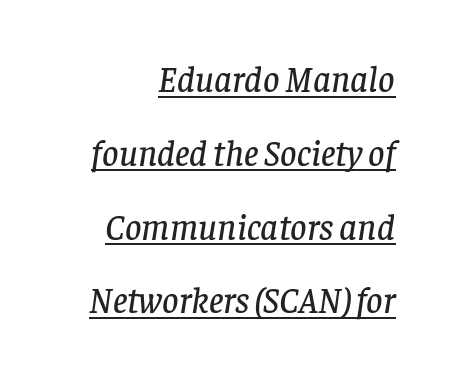
{"serif": "yes", "italic": "yes", "lean": "right", "slant_degrees": 8, "width": "normal", "stroke_contrast": "low", "x_height": "large", "monospaced": "no", "underline": "yes", "align": "right", "line_spacing": "loose", "line_spacing_ratio": 2.05, "letter_spacing": "normal", "letter_spacing_em": 0.0, "glyph_px": 36}
